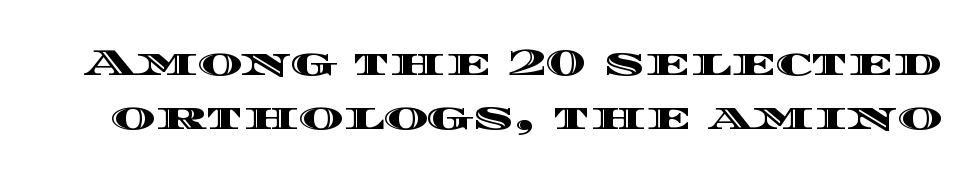
Q: Is the text italic (slanted)? A: No, it is upright.
Q: Is the text underlined? A: No.
Q: Is the spacing between letters normal or unusually wide? A: Normal.
Q: Is the spacing between lines tight, normal or loose? A: Normal.
Q: Width (condensed, normal, or wide)? A: Wide.
Q: x-height? A: Large.
Q: Monospaced? A: No.
